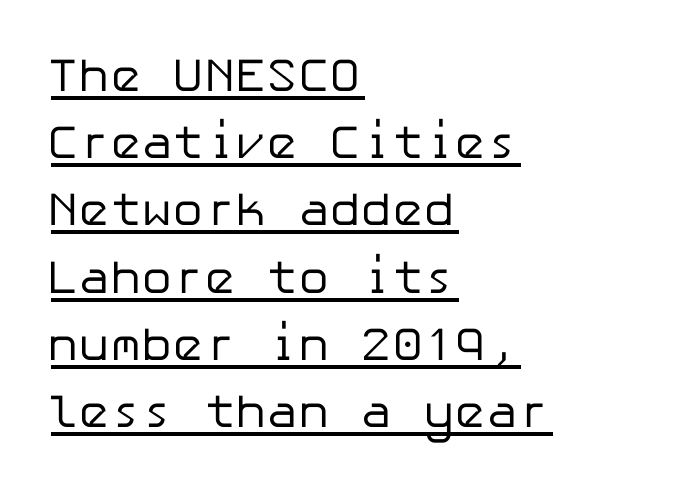
The image shows 47 px regular-weight sans-serif type, upright; set left-aligned, normal line spacing (1.43x), normal letter spacing, underlined; low stroke contrast and a medium x-height.
